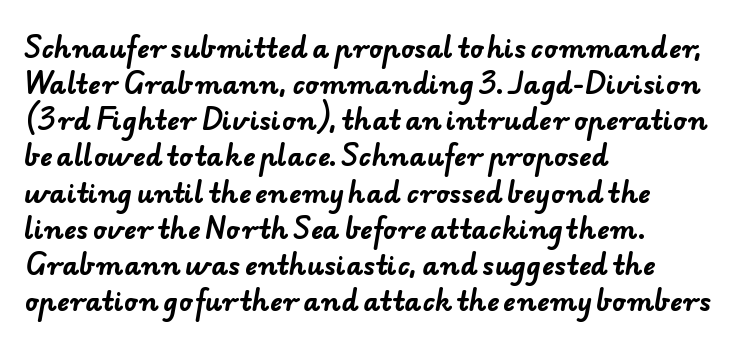
The image shows 26 px bold type; set left-aligned, normal line spacing (1.39x), normal letter spacing, not underlined.
